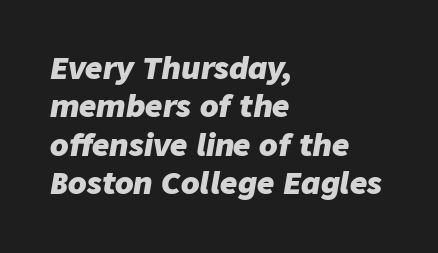
{"italic": "yes", "lean": "right", "slant_degrees": 9, "bold": "yes", "weight": "heavy", "width": "normal", "stroke_contrast": "low", "x_height": "medium", "monospaced": "no", "underline": "no", "align": "left", "line_spacing": "normal", "line_spacing_ratio": 1.28, "letter_spacing": "normal", "letter_spacing_em": 0.0, "glyph_px": 30}
